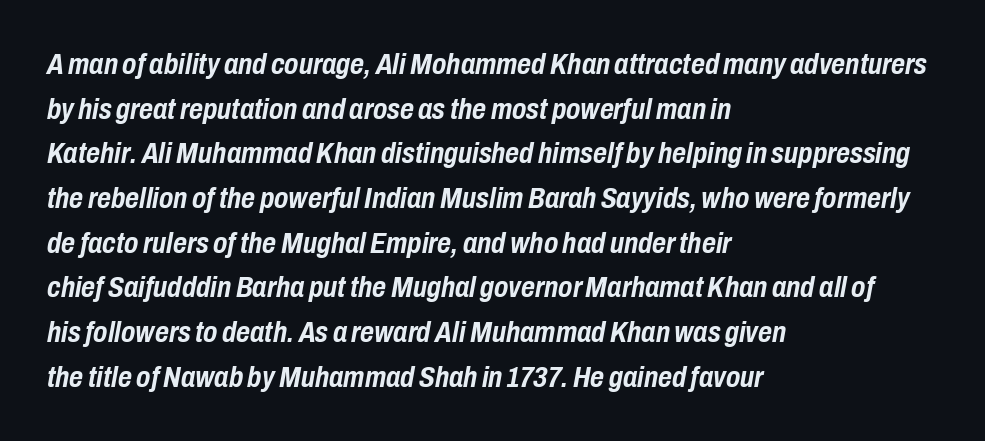
Caption: multi-line text, flush left, ragged right. You could not count columns in this text — the font is proportionally spaced. Chunky letters — that's bold for sure. Slant detected: the letters are inclined. The foot of each line stays bare and open.
